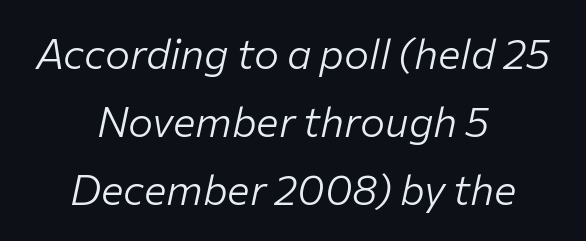
{"italic": "yes", "lean": "right", "slant_degrees": 12, "bold": "no", "weight": "light", "width": "normal", "stroke_contrast": "low", "x_height": "medium", "monospaced": "no", "underline": "no", "align": "center", "line_spacing": "normal", "line_spacing_ratio": 1.62, "letter_spacing": "normal", "letter_spacing_em": 0.0, "glyph_px": 42}
